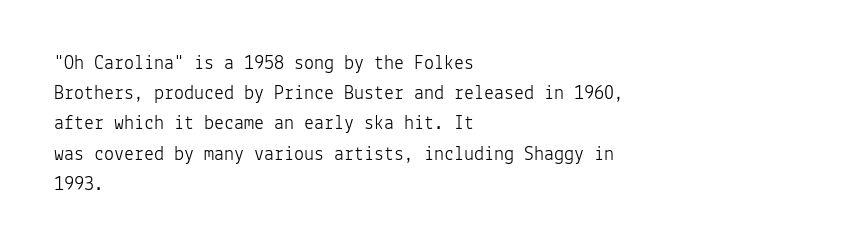
{"italic": "no", "bold": "no", "underline": "no", "align": "left", "line_spacing": "normal", "line_spacing_ratio": 1.51, "letter_spacing": "normal", "letter_spacing_em": 0.0, "glyph_px": 20}
